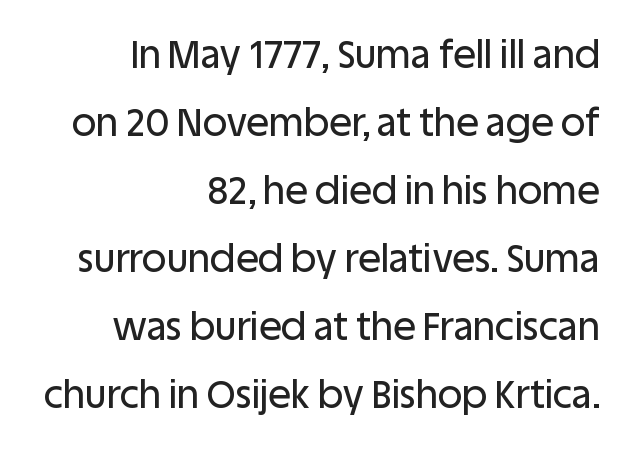
Q: Is the text italic (slanted)? A: No, it is upright.
Q: Is the typeface a serif or a sans-serif typeface? A: Sans-serif.
Q: Is the text underlined? A: No.
Q: How is the paragraph aligned? A: Right-aligned.
Q: Is the spacing between letters normal or unusually wide? A: Normal.
Q: Width (condensed, normal, or wide)? A: Normal.
Q: Stroke contrast? A: Low.
Q: x-height? A: Large.
Q: Monospaced? A: No.
